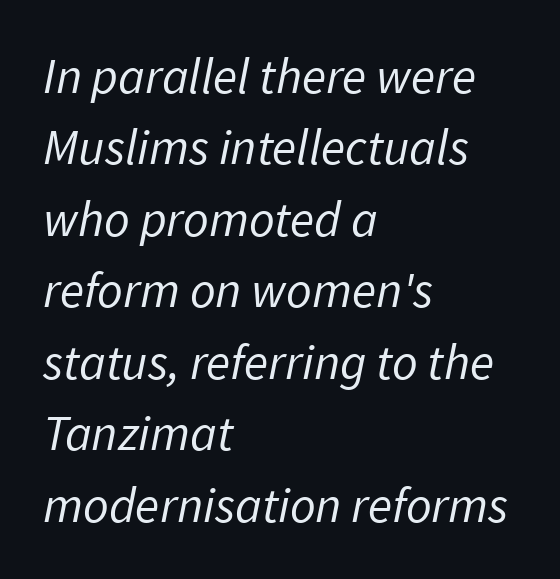
Each letter keeps its own natural width here, so spacing adapts to shape. Nothing sits at the stroke ends, so this counts as sans-serif. The zone under the glyphs is completely vacant. Left-aligned paragraph, ragged on the right.
